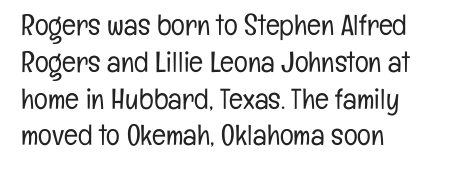
{"serif": "no", "italic": "no", "bold": "no", "weight": "light", "width": "condensed", "stroke_contrast": "low", "x_height": "medium", "monospaced": "no", "underline": "no", "align": "left", "line_spacing": "normal", "line_spacing_ratio": 1.27, "letter_spacing": "normal", "letter_spacing_em": 0.0, "glyph_px": 29}
